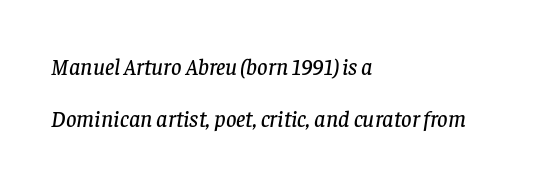
Q: Is the text italic (slanted)? A: Yes, it leans right by about 8 degrees.
Q: Is the text underlined? A: No.
Q: How is the paragraph aligned? A: Left-aligned.
Q: Is the spacing between letters normal or unusually wide? A: Normal.
Q: Is the spacing between lines tight, normal or loose? A: Loose.
